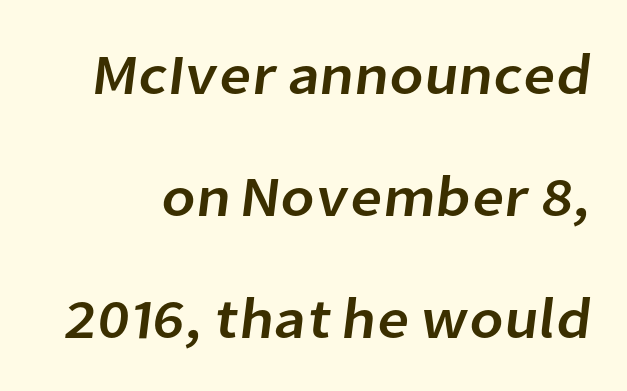
The image shows 57 px sans-serif type; set loose line spacing (2.14x), normal letter spacing, not underlined; low stroke contrast and a medium x-height.
